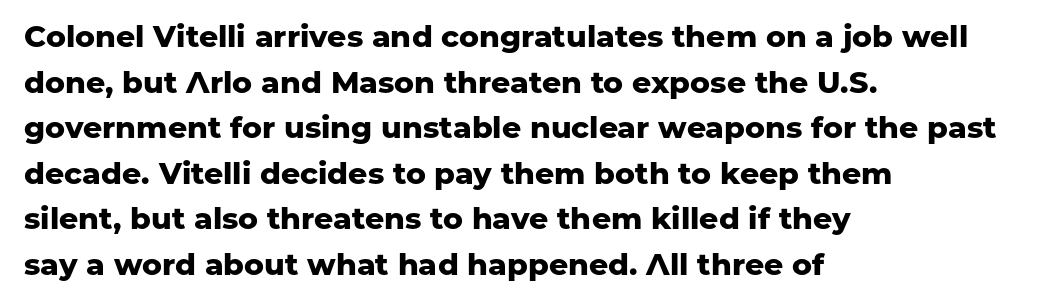
The image shows 30 px heavy sans-serif type, upright; set left-aligned, normal line spacing (1.52x), normal letter spacing, not underlined; low stroke contrast and a medium x-height.
